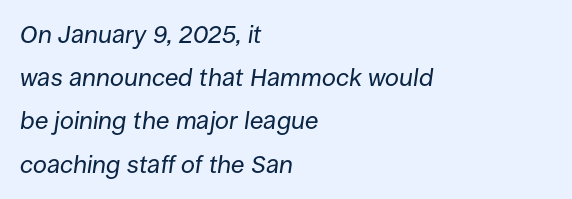
Q: Is the text bold? A: No.
Q: Is the text italic (slanted)? A: Yes, it leans right by about 8 degrees.
Q: Is the text underlined? A: No.
Q: How is the paragraph aligned? A: Left-aligned.
Q: Is the spacing between letters normal or unusually wide? A: Normal.
